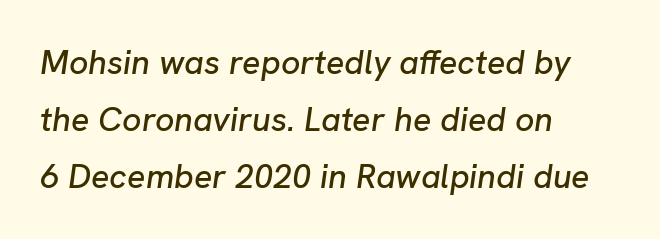
{"italic": "yes", "lean": "right", "slant_degrees": 8, "width": "normal", "stroke_contrast": "low", "x_height": "medium", "monospaced": "no", "underline": "no", "align": "left", "line_spacing": "normal", "line_spacing_ratio": 1.67, "letter_spacing": "normal", "letter_spacing_em": 0.0, "glyph_px": 34}
